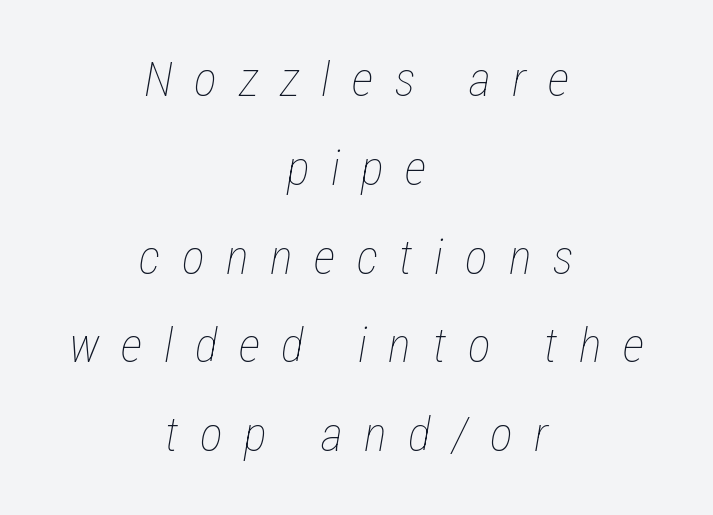
Q: Is the text bold? A: No.
Q: Is the text italic (slanted)? A: Yes, it leans right by about 12 degrees.
Q: Is the text underlined? A: No.
Q: How is the paragraph aligned? A: Centered.
Q: Is the spacing between letters normal or unusually wide? A: Unusually wide.
Q: Width (condensed, normal, or wide)? A: Condensed.
Q: Stroke contrast? A: Low.
Q: x-height? A: Medium.
Q: Monospaced? A: No.
